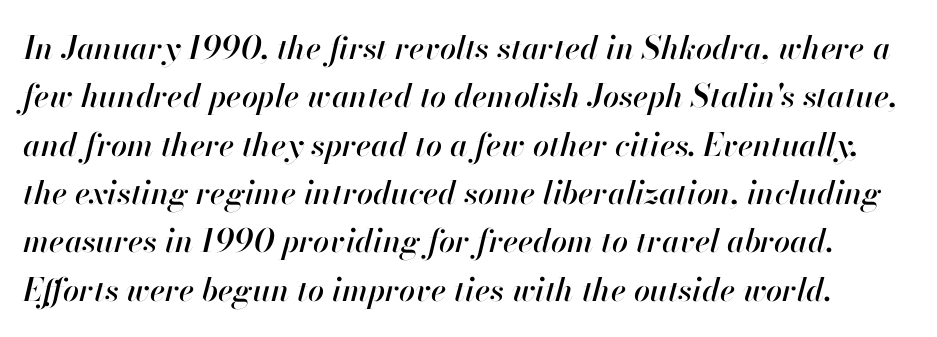
The image shows 32 px text type, italic (leaning right); set normal line spacing (1.51x), normal letter spacing, not underlined; high stroke contrast and a small x-height.
